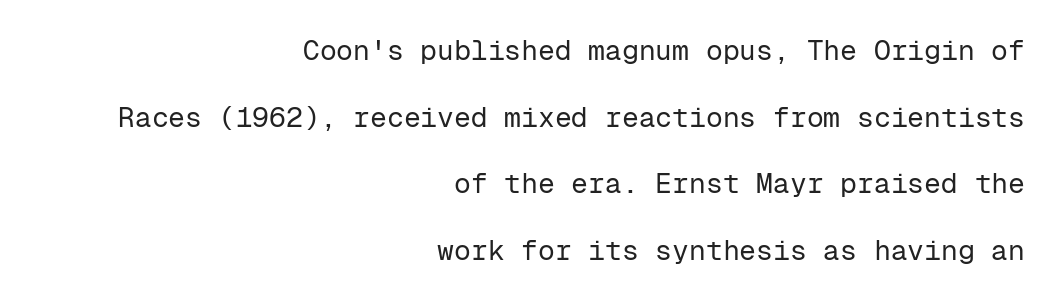
Q: Is the text bold? A: No.
Q: Is the text italic (slanted)? A: No, it is upright.
Q: Is the typeface a serif or a sans-serif typeface? A: Sans-serif.
Q: Is the text underlined? A: No.
Q: How is the paragraph aligned? A: Right-aligned.
Q: Is the spacing between letters normal or unusually wide? A: Normal.
Q: Is the spacing between lines tight, normal or loose? A: Loose.
Q: Width (condensed, normal, or wide)? A: Normal.
Q: Stroke contrast? A: Low.
Q: x-height? A: Medium.
Q: Monospaced? A: Yes.
